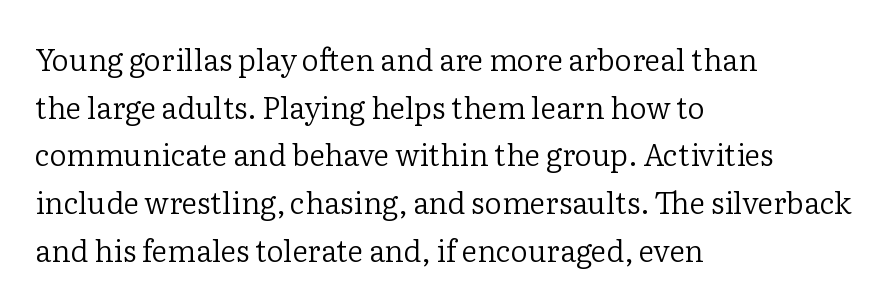
{"serif": "yes", "italic": "no", "bold": "no", "weight": "regular", "width": "normal", "stroke_contrast": "low", "x_height": "medium", "monospaced": "no", "underline": "no", "align": "left", "line_spacing": "normal", "line_spacing_ratio": 1.59, "letter_spacing": "normal", "letter_spacing_em": 0.0, "glyph_px": 30}
